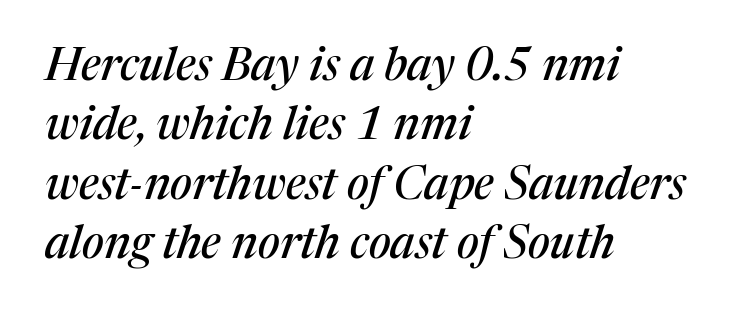
Q: Is the text italic (slanted)? A: Yes, it leans right by about 17 degrees.
Q: Is the typeface a serif or a sans-serif typeface? A: Serif.
Q: Is the text underlined? A: No.
Q: How is the paragraph aligned? A: Left-aligned.
Q: Is the spacing between letters normal or unusually wide? A: Normal.
Q: Is the spacing between lines tight, normal or loose? A: Normal.
Q: Width (condensed, normal, or wide)? A: Normal.
Q: Stroke contrast? A: Medium.
Q: x-height? A: Medium.
Q: Monospaced? A: No.
